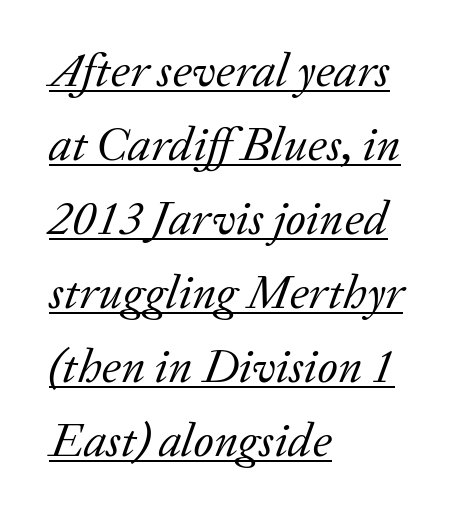
The typesetter chose a ragged-right arrangement here. Is the stroke heavy? The answer is a plain regular-or-lighter. A typesetter would call this leading conventional body-copy spacing. Characters are canted at an angle relative to the baseline's perpendicular. The face used here is rendered with its standard letterfit.
